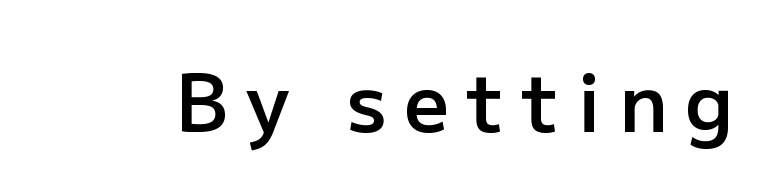
The image shows 79 px semibold sans-serif type, upright; set unusually wide letter spacing (+0.22 em), not underlined; low stroke contrast and a medium x-height.
